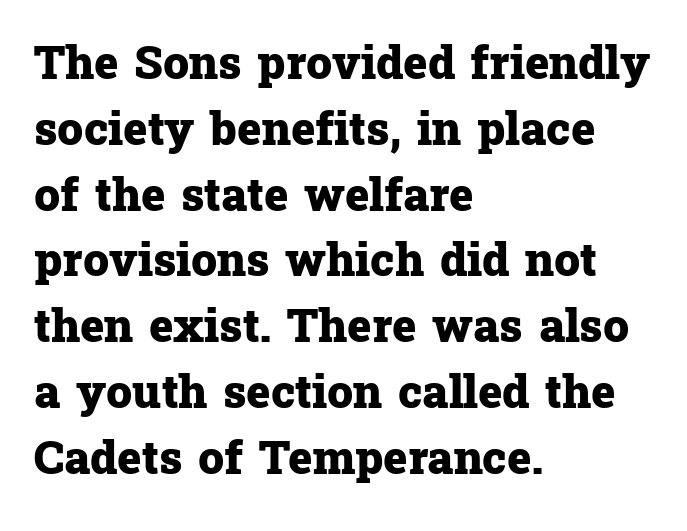
{"serif": "yes", "italic": "no", "bold": "yes", "weight": "heavy", "width": "normal", "stroke_contrast": "low", "x_height": "medium", "monospaced": "no", "underline": "no", "align": "left", "line_spacing": "normal", "line_spacing_ratio": 1.43, "letter_spacing": "normal", "letter_spacing_em": 0.0, "glyph_px": 46}
